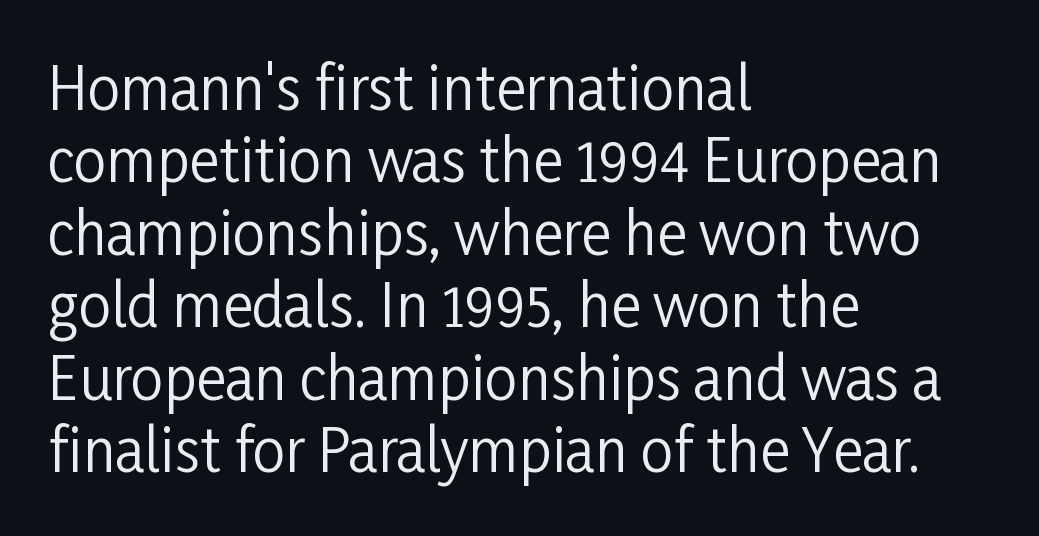
{"serif": "no", "italic": "no", "bold": "no", "weight": "regular", "width": "condensed", "stroke_contrast": "low", "x_height": "medium", "monospaced": "no", "underline": "no", "align": "left", "line_spacing": "normal", "line_spacing_ratio": 1.25, "letter_spacing": "normal", "letter_spacing_em": 0.0, "glyph_px": 58}
